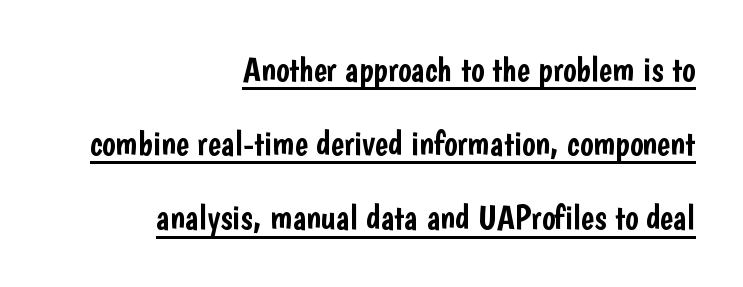
Posture: straight, roman, zero tilt. The specimen includes a rule beneath the text block's lines. The lines in this sample share a right terminus and differ only in where they begin. How are the letters spaced? Ordinarily, with no added tracking. Interline gaps are noticeably wide in this sample.
